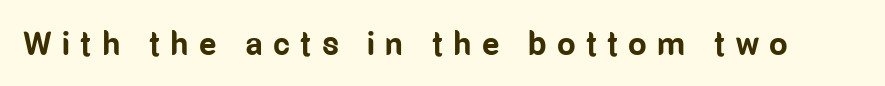
{"serif": "no", "italic": "no", "bold": "yes", "weight": "bold", "width": "condensed", "stroke_contrast": "low", "x_height": "medium", "monospaced": "no", "underline": "no", "letter_spacing": "wide", "letter_spacing_em": 0.31, "glyph_px": 33}
